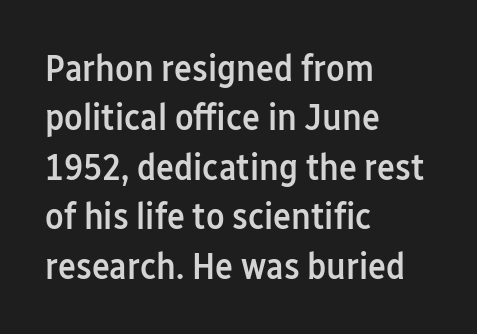
{"serif": "no", "italic": "no", "bold": "semi", "weight": "semibold", "width": "condensed", "stroke_contrast": "low", "x_height": "medium", "monospaced": "no", "underline": "no", "align": "left", "line_spacing": "normal", "line_spacing_ratio": 1.3, "letter_spacing": "normal", "letter_spacing_em": 0.0, "glyph_px": 38}
